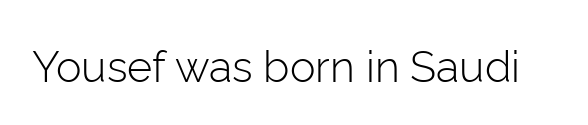
The lettering holds an erect, upright posture throughout. Summary of weight: not heavy and not bold. What stands out about the letter spacing? Nothing — it is the standard amount. The space beneath each line is pristine and unruled.
